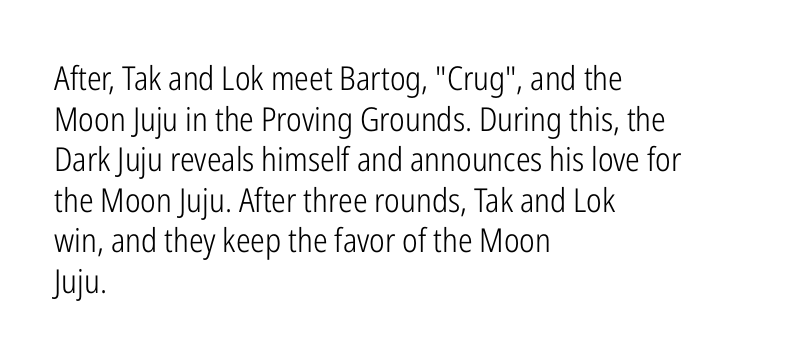
Q: Is the text bold? A: No.
Q: Is the text italic (slanted)? A: No, it is upright.
Q: Is the typeface a serif or a sans-serif typeface? A: Sans-serif.
Q: Is the text underlined? A: No.
Q: How is the paragraph aligned? A: Left-aligned.
Q: Is the spacing between letters normal or unusually wide? A: Normal.
Q: Width (condensed, normal, or wide)? A: Condensed.
Q: Stroke contrast? A: Low.
Q: x-height? A: Medium.
Q: Monospaced? A: No.
